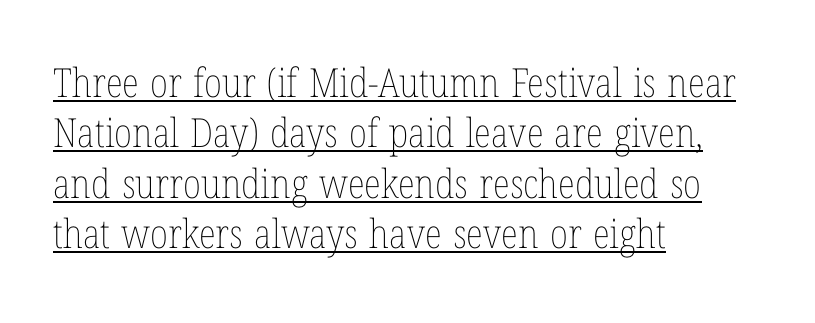
{"italic": "no", "bold": "no", "weight": "thin", "width": "condensed", "stroke_contrast": "low", "x_height": "medium", "monospaced": "no", "underline": "yes", "align": "left", "line_spacing": "normal", "line_spacing_ratio": 1.26, "letter_spacing": "normal", "letter_spacing_em": 0.0, "glyph_px": 40}
